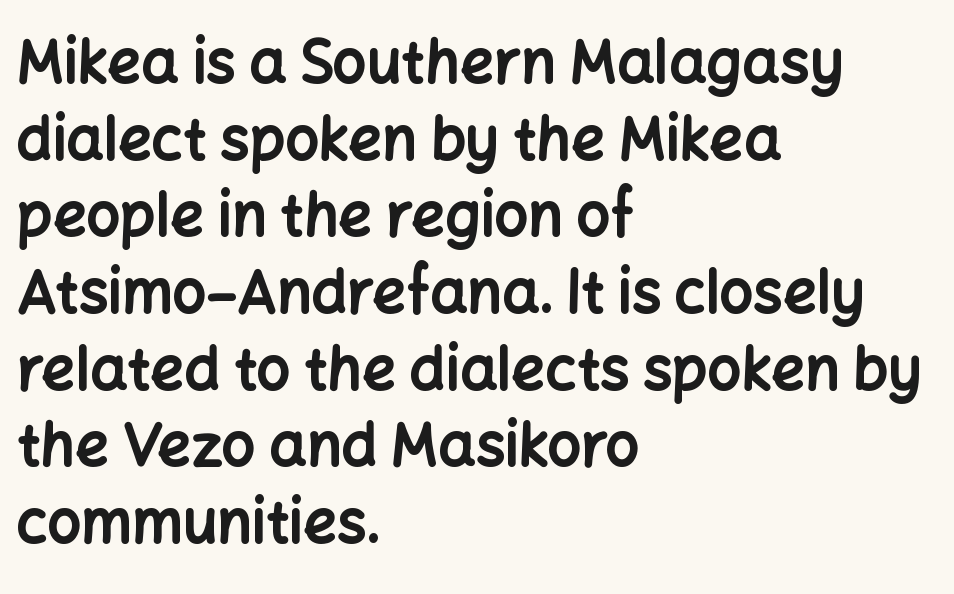
{"serif": "no", "italic": "no", "bold": "yes", "weight": "bold", "width": "normal", "stroke_contrast": "low", "x_height": "medium", "monospaced": "no", "underline": "no", "align": "left", "line_spacing": "normal", "line_spacing_ratio": 1.3, "letter_spacing": "normal", "letter_spacing_em": 0.0, "glyph_px": 59}
